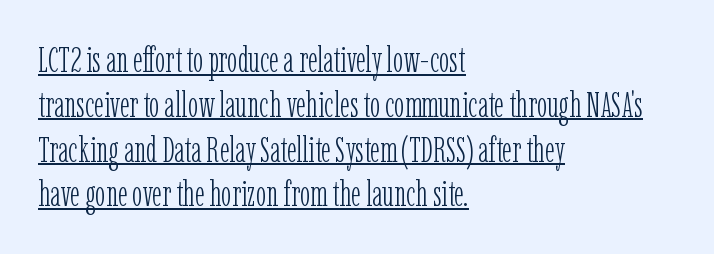
The image shows 35 px light, condensed serif type, upright; set left-aligned, normal line spacing (1.28x), normal letter spacing, underlined; low stroke contrast and a medium x-height.
